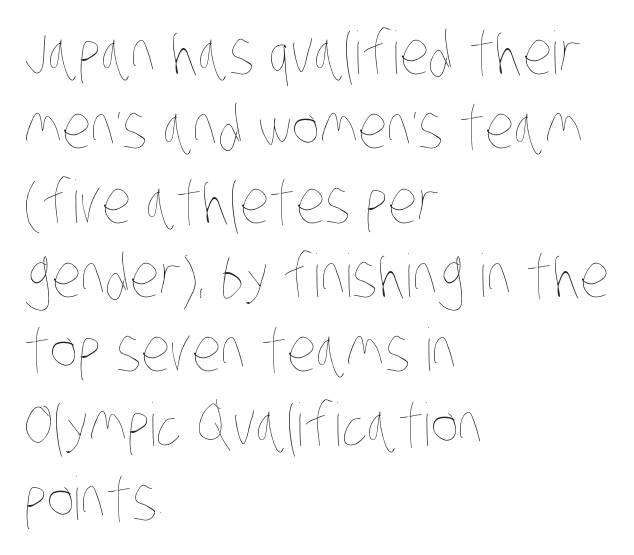
{"bold": "no", "weight": "thin", "width": "condensed", "stroke_contrast": "low", "x_height": "large", "monospaced": "no", "underline": "no", "align": "left", "line_spacing": "normal", "line_spacing_ratio": 1.26, "letter_spacing": "normal", "letter_spacing_em": 0.0, "glyph_px": 59}
